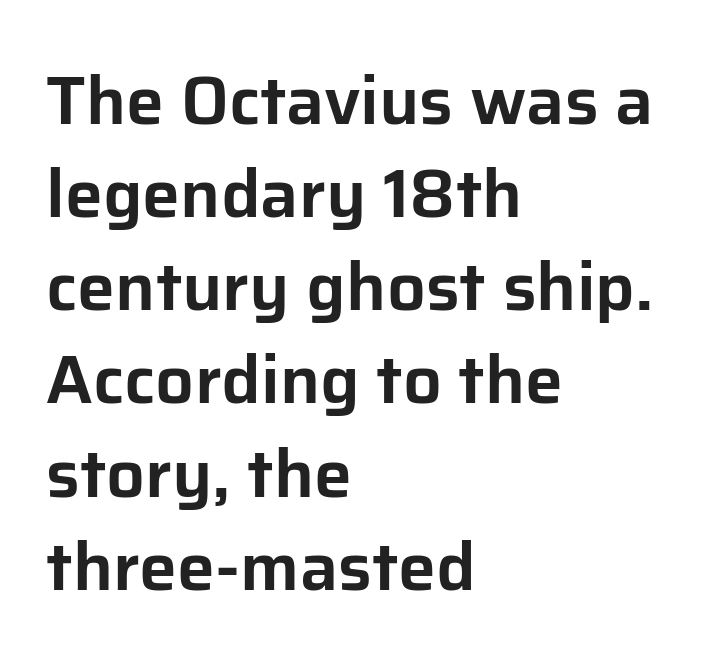
Look at the bottom of the vertical strokes: they stop flat, with no serifs. The type is set solid horizontally, with unmodified tracking. Line beginnings align vertically; line endings do not. Rows of type keep a routine distance in the vertical direction.
